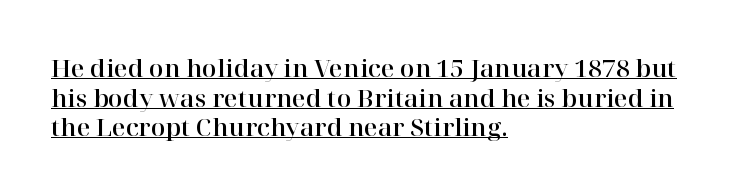
Q: Is the text italic (slanted)? A: No, it is upright.
Q: Is the text underlined? A: Yes.
Q: How is the paragraph aligned? A: Left-aligned.
Q: Is the spacing between letters normal or unusually wide? A: Normal.
